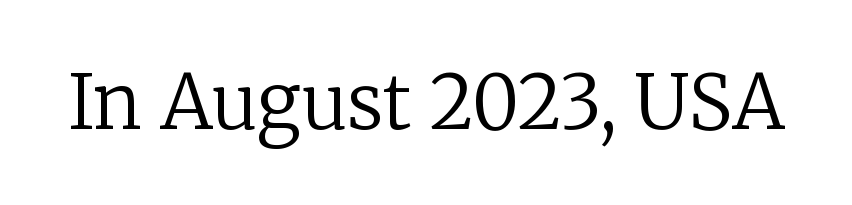
Q: Is the text bold? A: No.
Q: Is the text italic (slanted)? A: No, it is upright.
Q: Is the typeface a serif or a sans-serif typeface? A: Serif.
Q: Is the text underlined? A: No.
Q: Is the spacing between letters normal or unusually wide? A: Normal.
Q: Width (condensed, normal, or wide)? A: Normal.
Q: Stroke contrast? A: Low.
Q: x-height? A: Medium.
Q: Monospaced? A: No.
